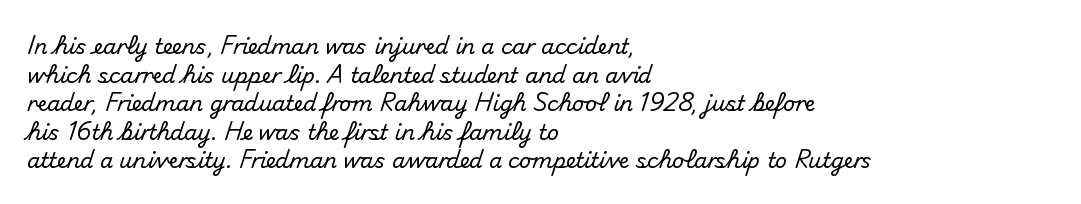
The rendering keeps characters at their native spacing. Descender tails drop into unmarked territory. The lines sit at an ordinary, default distance from one another. One-word summary of the alignment: left.
